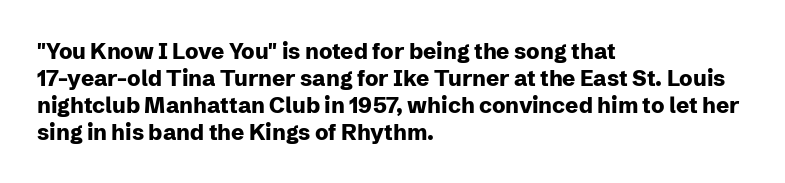
Q: Is the text bold? A: Yes.
Q: Is the text italic (slanted)? A: No, it is upright.
Q: Is the text underlined? A: No.
Q: How is the paragraph aligned? A: Left-aligned.
Q: Is the spacing between letters normal or unusually wide? A: Normal.
